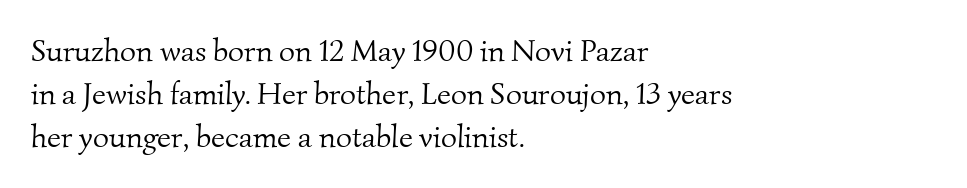
The image shows 31 px light serif type; set left-aligned, normal line spacing (1.39x), normal letter spacing, not underlined; medium stroke contrast and a small x-height.
